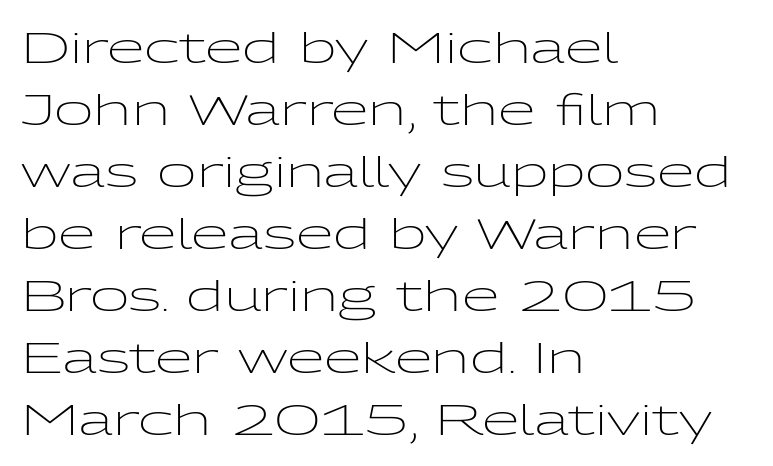
Q: Is the text bold? A: No.
Q: Is the text italic (slanted)? A: No, it is upright.
Q: Is the typeface a serif or a sans-serif typeface? A: Sans-serif.
Q: Is the text underlined? A: No.
Q: How is the paragraph aligned? A: Left-aligned.
Q: Is the spacing between letters normal or unusually wide? A: Normal.
Q: Is the spacing between lines tight, normal or loose? A: Normal.
Q: Width (condensed, normal, or wide)? A: Wide.
Q: Stroke contrast? A: Low.
Q: x-height? A: Medium.
Q: Monospaced? A: No.
